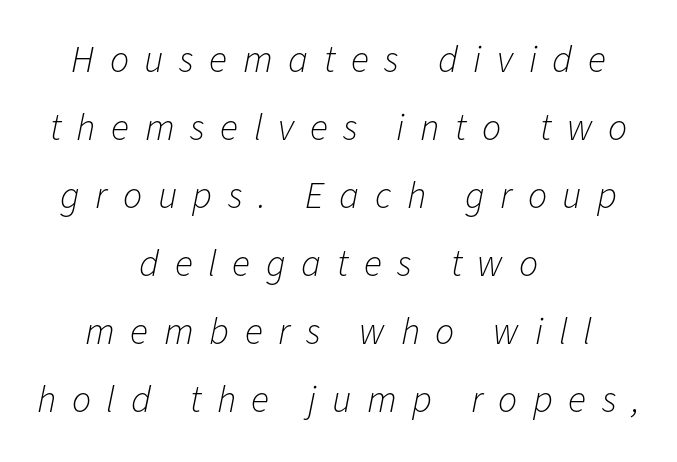
Q: Is the text bold? A: No.
Q: Is the text italic (slanted)? A: Yes, it leans right by about 11 degrees.
Q: Is the text underlined? A: No.
Q: How is the paragraph aligned? A: Centered.
Q: Is the spacing between letters normal or unusually wide? A: Unusually wide.
Q: Width (condensed, normal, or wide)? A: Normal.
Q: Stroke contrast? A: Low.
Q: x-height? A: Medium.
Q: Monospaced? A: No.
